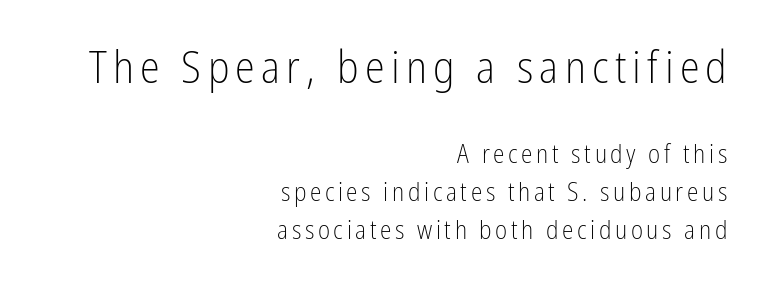
The image shows 45 px light, condensed sans-serif type, upright; set right-aligned, normal line spacing (1.45x), not underlined; the first (top) block is 1.73x larger; low stroke contrast and a medium x-height.
